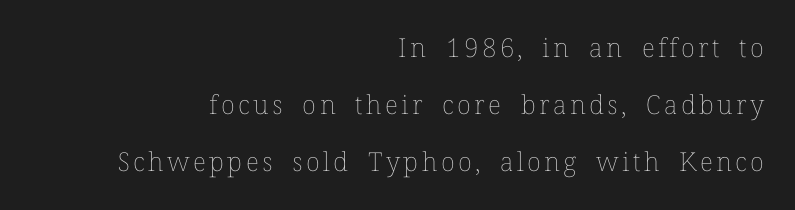
The weight tops out at a normal text grade. Layout note: lines flush right. A bare baseline throughout the passage. A typesetter would mark this as roman, not italic.
